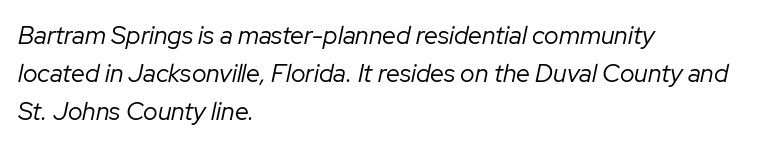
The image shows 25 px text type, italic (leaning right); set left-aligned, normal line spacing (1.53x), normal letter spacing, not underlined.
